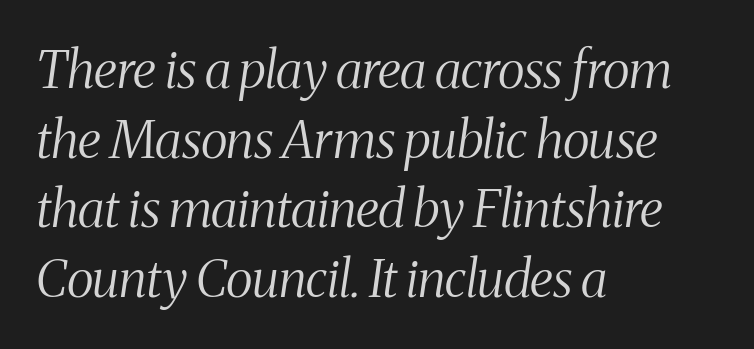
Rows of type keep a routine distance in the vertical direction. Visually the block forms a straight wall on the left and a jagged coastline on the right. The text carries the slant typical of an italic or oblique font. Short note: letters normally spaced. The strokes carry an ordinary text weight at most. Is this a fixed-width face? No — the glyphs have proportional, varying widths.
